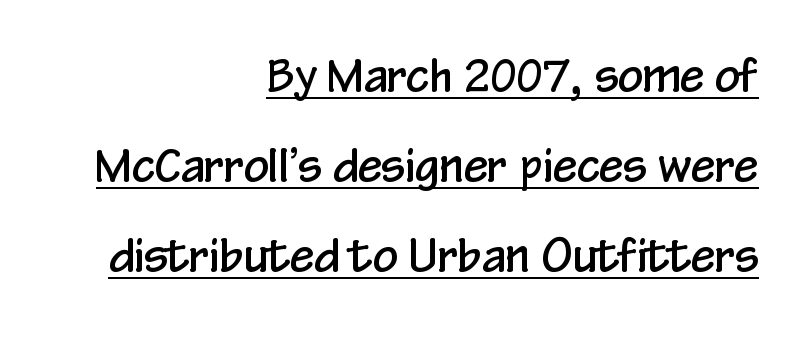
The image shows 44 px condensed sans-serif type, upright; set right-aligned, loose line spacing (2.05x), normal letter spacing, underlined; low stroke contrast and a medium x-height.
